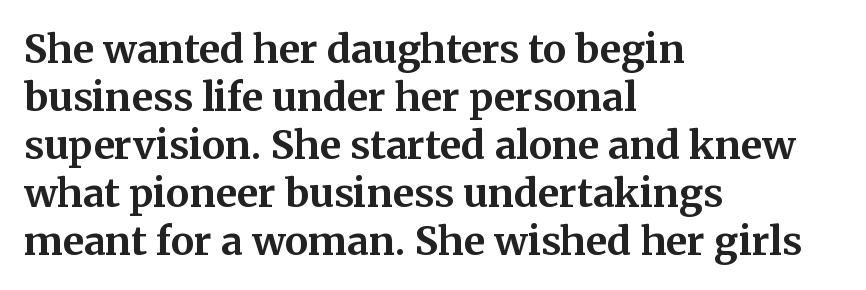
You can tell from the footed stems that serif type was used. Compared with an ordinary text face, these strokes are far heavier — a full bold. Each row of text sits above clean, open space. Think of a printed novel: that variable character pitch is what you see here. Nope, not italic — everything's standing straight.
